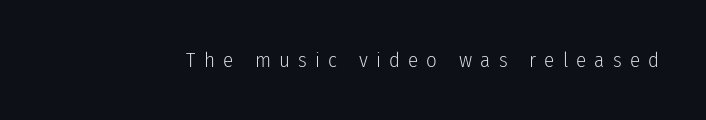
Q: Is the text bold? A: No.
Q: Is the text italic (slanted)? A: No, it is upright.
Q: Is the text underlined? A: No.
Q: Is the spacing between letters normal or unusually wide? A: Unusually wide.
